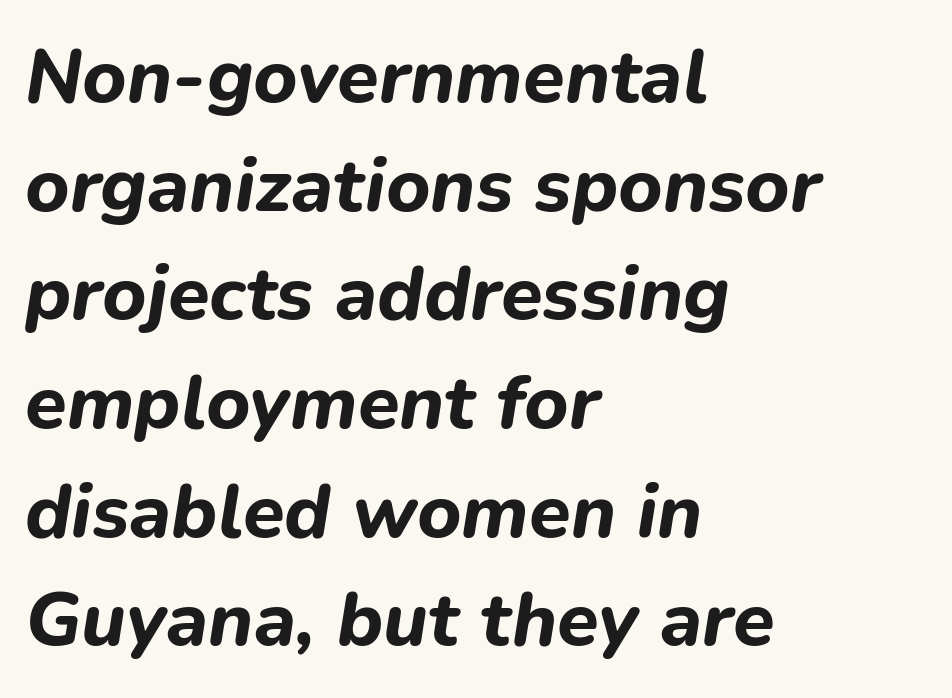
Spacing verdict: proportional, widths tailored to each character. This rendering uses left alignment, leaving the right contour irregular. Does the leading feel generous? No, just average. The sample has been set heavy, in full bold. Posture: slanted. The face used here is rendered with its standard letterfit.
